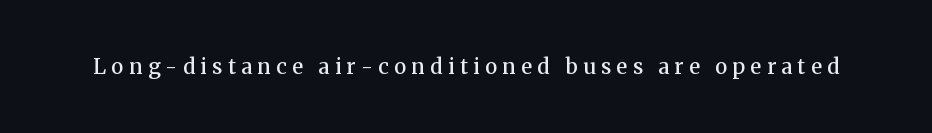
Q: Is the text bold? A: Semi-bold.
Q: Is the text italic (slanted)? A: No, it is upright.
Q: Is the text underlined? A: No.
Q: Is the spacing between letters normal or unusually wide? A: Unusually wide.
